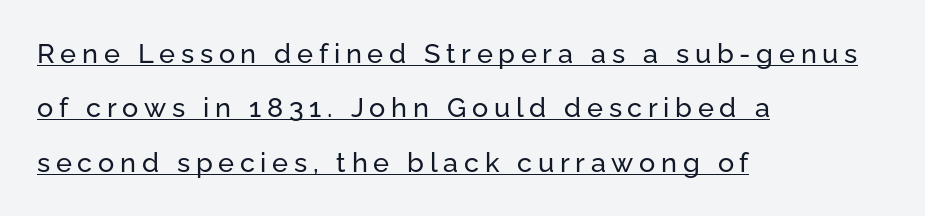
The paragraph shown leans on its left margin. Tracking here is generous; glyphs stand well apart from one another. Summary of vertical rhythm: relaxed, with wide interline spacing. This sample carries an underscore along the baseline area. Ascenders rise straight up at ninety degrees.
